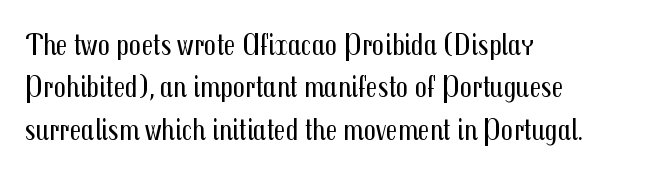
{"serif": "no", "italic": "no", "bold": "no", "weight": "regular", "width": "condensed", "stroke_contrast": "medium", "x_height": "medium", "monospaced": "no", "underline": "no", "align": "left", "line_spacing": "normal", "line_spacing_ratio": 1.41, "letter_spacing": "normal", "letter_spacing_em": 0.0, "glyph_px": 30}
